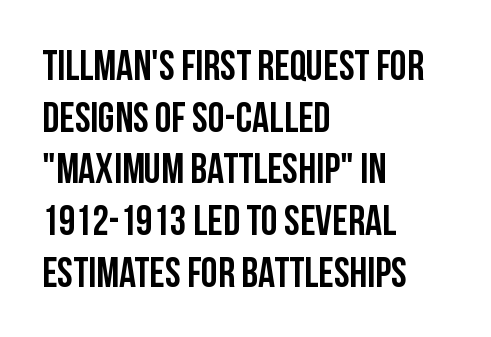
Q: Is the text italic (slanted)? A: No, it is upright.
Q: Is the typeface a serif or a sans-serif typeface? A: Sans-serif.
Q: Is the text underlined? A: No.
Q: How is the paragraph aligned? A: Left-aligned.
Q: Is the spacing between letters normal or unusually wide? A: Normal.
Q: Width (condensed, normal, or wide)? A: Condensed.
Q: Stroke contrast? A: Low.
Q: x-height? A: Large.
Q: Monospaced? A: No.
